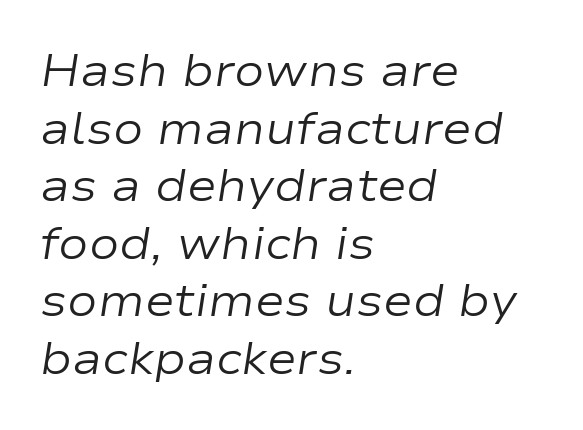
{"italic": "yes", "lean": "right", "slant_degrees": 9, "bold": "no", "weight": "regular", "width": "wide", "stroke_contrast": "low", "x_height": "medium", "monospaced": "no", "underline": "no", "align": "left", "line_spacing": "normal", "line_spacing_ratio": 1.28, "letter_spacing": "normal", "letter_spacing_em": 0.0, "glyph_px": 45}
